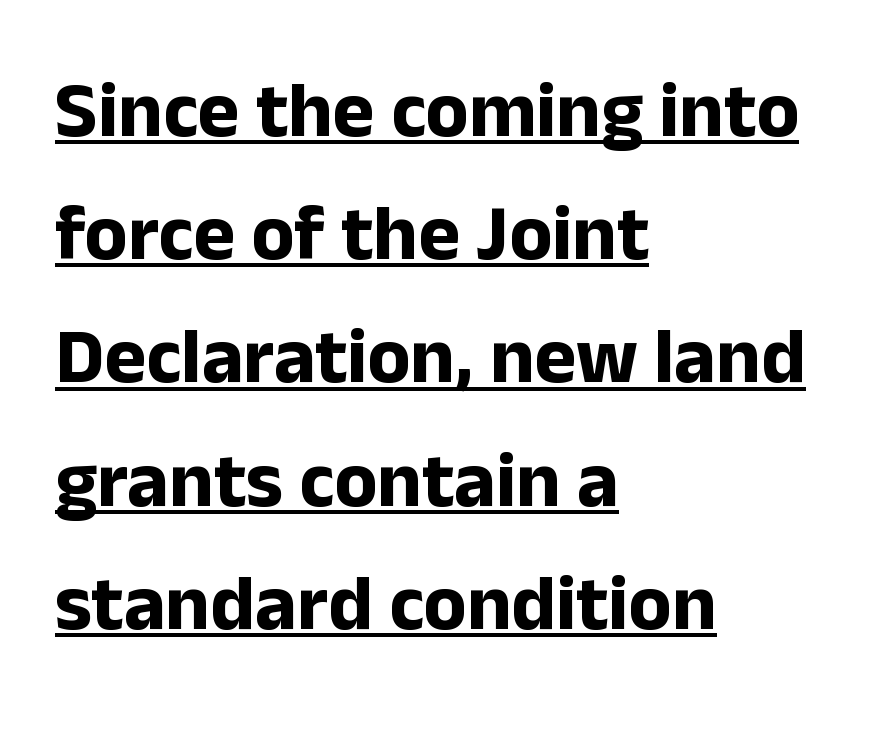
Q: Is the text bold? A: Yes.
Q: Is the text italic (slanted)? A: No, it is upright.
Q: Is the typeface a serif or a sans-serif typeface? A: Sans-serif.
Q: Is the text underlined? A: Yes.
Q: How is the paragraph aligned? A: Left-aligned.
Q: Is the spacing between letters normal or unusually wide? A: Normal.
Q: Is the spacing between lines tight, normal or loose? A: Normal.
Q: Width (condensed, normal, or wide)? A: Normal.
Q: Stroke contrast? A: Low.
Q: x-height? A: Medium.
Q: Monospaced? A: No.
